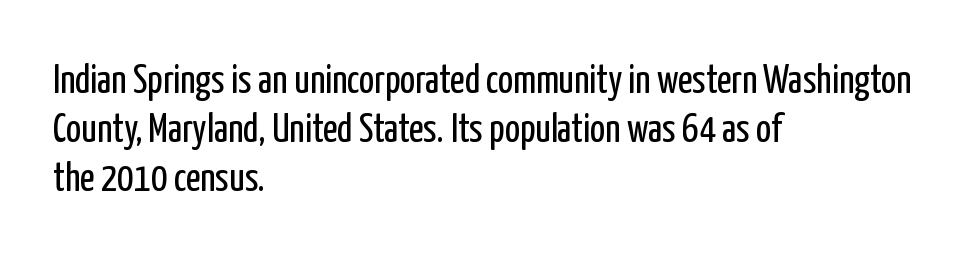
Q: Is the text bold? A: No.
Q: Is the text italic (slanted)? A: No, it is upright.
Q: Is the typeface a serif or a sans-serif typeface? A: Sans-serif.
Q: Is the text underlined? A: No.
Q: How is the paragraph aligned? A: Left-aligned.
Q: Is the spacing between letters normal or unusually wide? A: Normal.
Q: Width (condensed, normal, or wide)? A: Condensed.
Q: Stroke contrast? A: Low.
Q: x-height? A: Medium.
Q: Monospaced? A: No.
